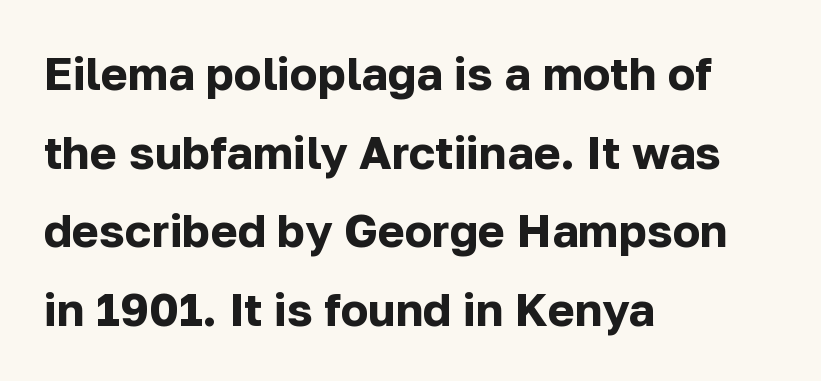
A roman cut, with each character standing at attention. Plenty of ink on the page — the face is bold. A sans-serif font was chosen for this passage. Think of a printed novel: that variable character pitch is what you see here. Descenders hang freely into open space. This rendering leaves character spacing at its baseline value.
